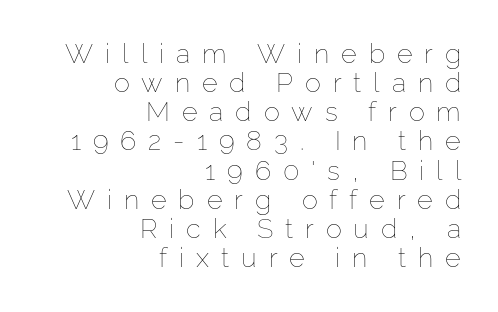
Stem width sits at or under what a default text font uses. Students, observe: this is what under-led, compact text looks like. Clear beneath every line of the passage. Where is the straight margin? On the right.
